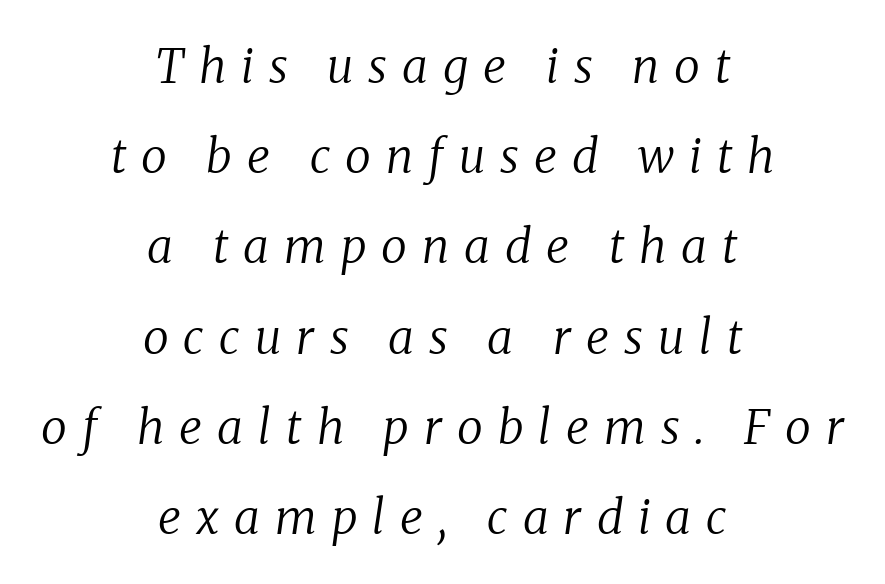
{"serif": "yes", "italic": "yes", "lean": "right", "slant_degrees": 8, "bold": "no", "weight": "regular", "width": "normal", "stroke_contrast": "low", "x_height": "medium", "monospaced": "no", "underline": "no", "align": "center", "line_spacing": "loose", "line_spacing_ratio": 1.92, "letter_spacing": "wide", "letter_spacing_em": 0.32, "glyph_px": 47}
